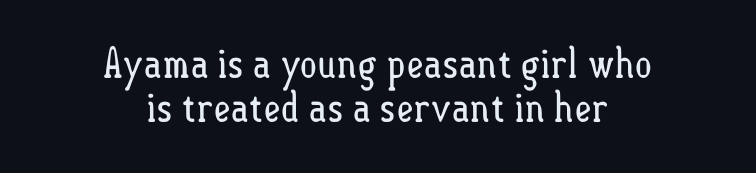
The image shows 42 px regular-weight, condensed type, upright; set centered, tight line spacing (1.04x), normal letter spacing, not underlined; low stroke contrast and a small x-height.
